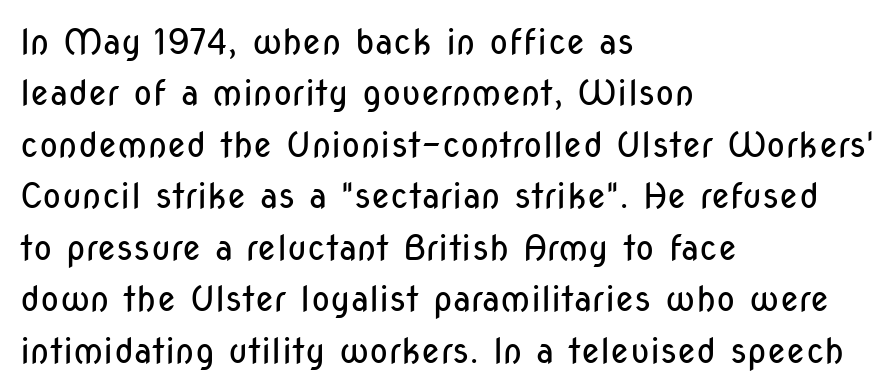
Q: Is the text bold? A: No.
Q: Is the text italic (slanted)? A: No, it is upright.
Q: Is the typeface a serif or a sans-serif typeface? A: Sans-serif.
Q: Is the text underlined? A: No.
Q: How is the paragraph aligned? A: Left-aligned.
Q: Is the spacing between letters normal or unusually wide? A: Normal.
Q: Is the spacing between lines tight, normal or loose? A: Normal.
Q: Width (condensed, normal, or wide)? A: Condensed.
Q: Stroke contrast? A: Low.
Q: x-height? A: Medium.
Q: Monospaced? A: No.
